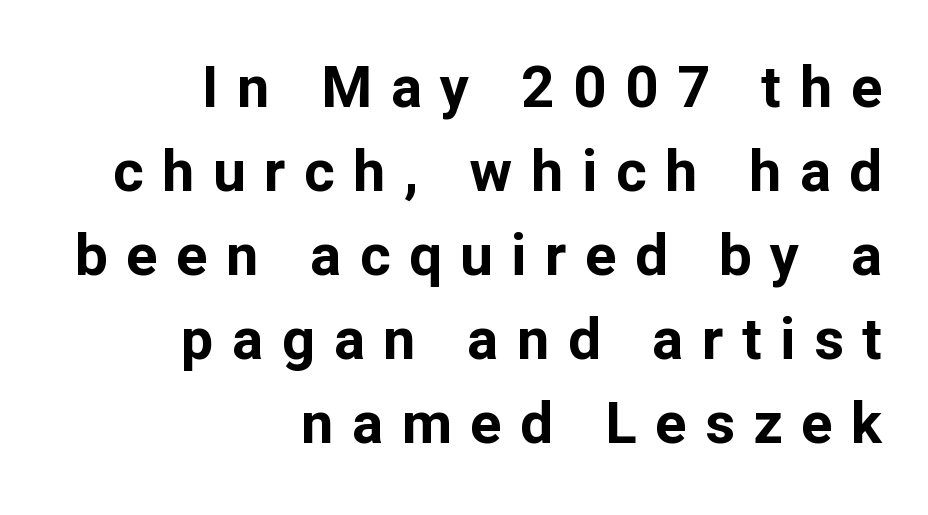
{"serif": "no", "italic": "no", "bold": "yes", "weight": "bold", "width": "normal", "stroke_contrast": "low", "x_height": "medium", "monospaced": "no", "underline": "no", "align": "right", "line_spacing": "normal", "line_spacing_ratio": 1.45, "letter_spacing": "wide", "letter_spacing_em": 0.32, "glyph_px": 58}
